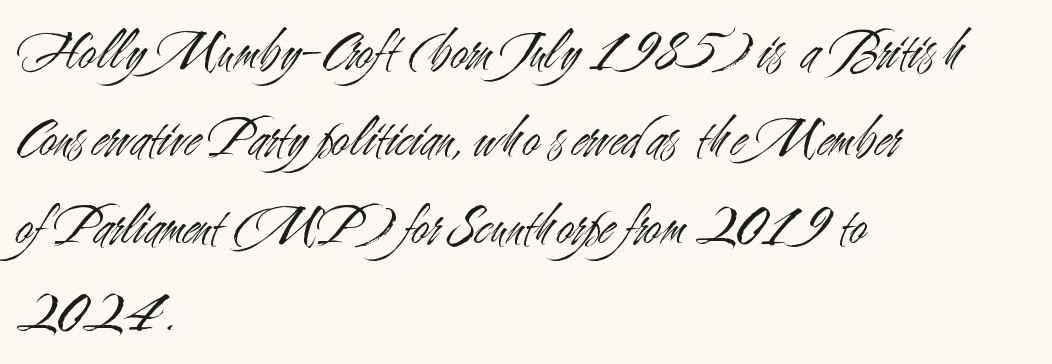
These lines are rendered in a variable-pitch font. Leftover space on each line is placed entirely after the last word. Stem width sits at or under what a default text font uses. Look at the tracking — it's just the regular setting, nothing added. Regarding leading, the lines here are spaced in the standard way.
